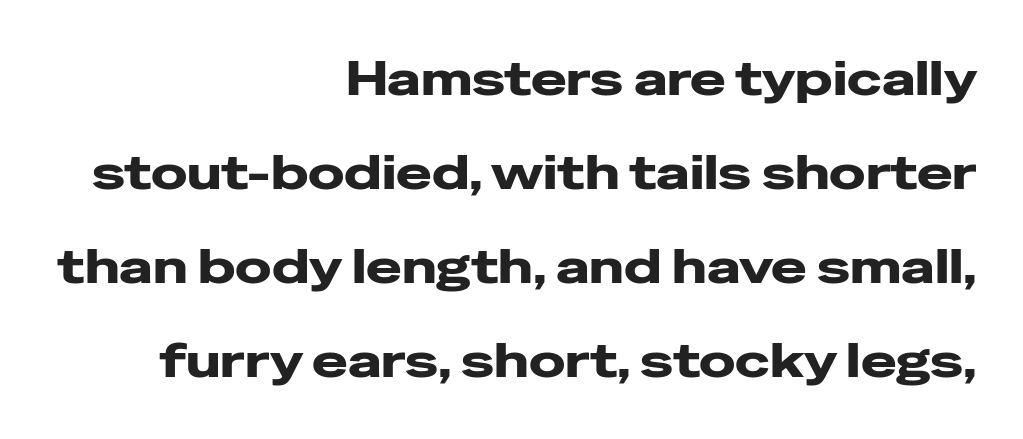
Q: Is the text bold? A: Yes.
Q: Is the text italic (slanted)? A: No, it is upright.
Q: Is the typeface a serif or a sans-serif typeface? A: Sans-serif.
Q: Is the text underlined? A: No.
Q: How is the paragraph aligned? A: Right-aligned.
Q: Is the spacing between letters normal or unusually wide? A: Normal.
Q: Is the spacing between lines tight, normal or loose? A: Loose.
Q: Width (condensed, normal, or wide)? A: Wide.
Q: Stroke contrast? A: Low.
Q: x-height? A: Medium.
Q: Monospaced? A: No.
